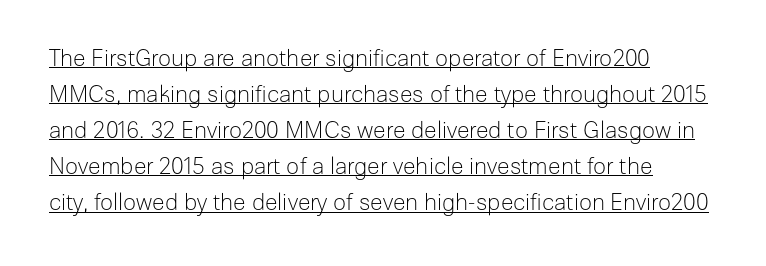
Q: Is the text bold? A: No.
Q: Is the text italic (slanted)? A: No, it is upright.
Q: Is the text underlined? A: Yes.
Q: How is the paragraph aligned? A: Left-aligned.
Q: Is the spacing between letters normal or unusually wide? A: Normal.
Q: Is the spacing between lines tight, normal or loose? A: Normal.
